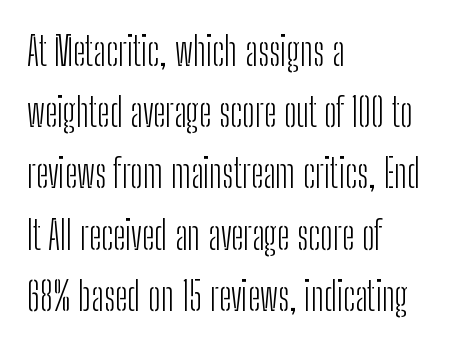
The font's upright variant was chosen for this text. Does extra space separate the letters? No, they use regular spacing. This sample is left-justified, so line endings fall wherever the words run out. No letter is thick-stroked: the sample isn't bold. This sample keeps an unexceptional amount of space between lines. Varying glyph widths throughout — classic text-font behaviour.
